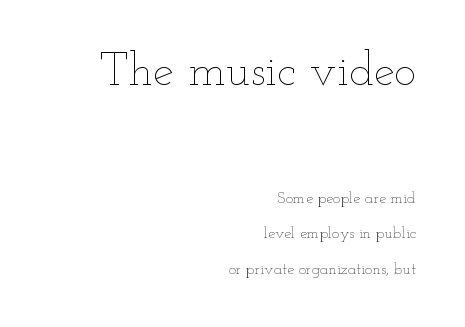
Q: Is the text bold? A: No.
Q: Is the text italic (slanted)? A: No, it is upright.
Q: Is the text underlined? A: No.
Q: How is the paragraph aligned? A: Right-aligned.
Q: Is the spacing between letters normal or unusually wide? A: Normal.
Q: Is the spacing between lines tight, normal or loose? A: Loose.
Q: Which block of text is set in a larger size, the first (top) or the second (bottom)? A: The first (top) one.
Q: Width (condensed, normal, or wide)? A: Wide.
Q: Stroke contrast? A: Low.
Q: x-height? A: Small.
Q: Monospaced? A: No.
